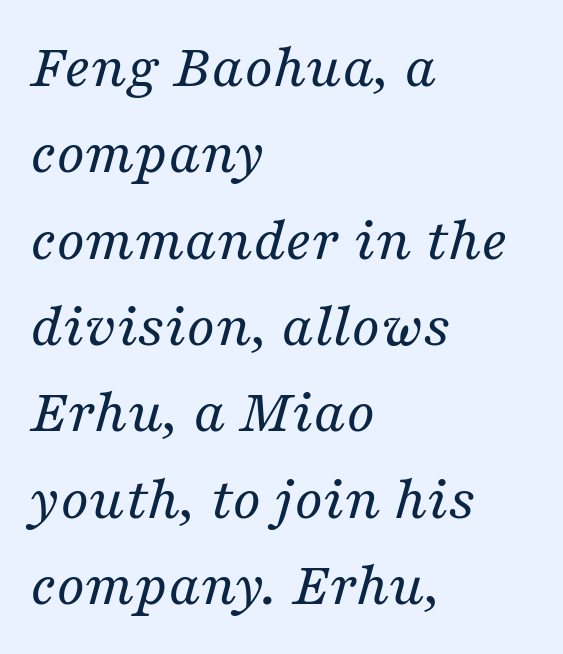
Q: Is the text bold? A: No.
Q: Is the text italic (slanted)? A: Yes, it leans right by about 16 degrees.
Q: Is the typeface a serif or a sans-serif typeface? A: Serif.
Q: Is the text underlined? A: No.
Q: How is the paragraph aligned? A: Left-aligned.
Q: Is the spacing between letters normal or unusually wide? A: Normal.
Q: Is the spacing between lines tight, normal or loose? A: Normal.
Q: Width (condensed, normal, or wide)? A: Normal.
Q: Stroke contrast? A: Medium.
Q: x-height? A: Medium.
Q: Monospaced? A: No.
